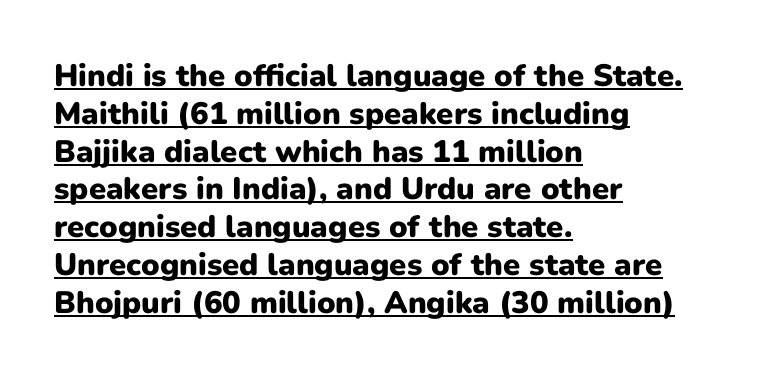
The image shows 31 px heavy sans-serif type, upright; set left-aligned, line spacing 1.22x, normal letter spacing, underlined; low stroke contrast and a medium x-height.
